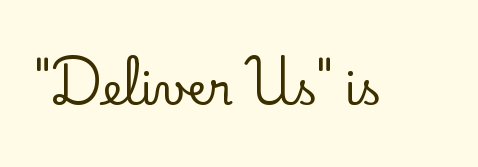
The image shows 43 px serif type, upright; set normal letter spacing, not underlined; low stroke contrast and a small x-height.
